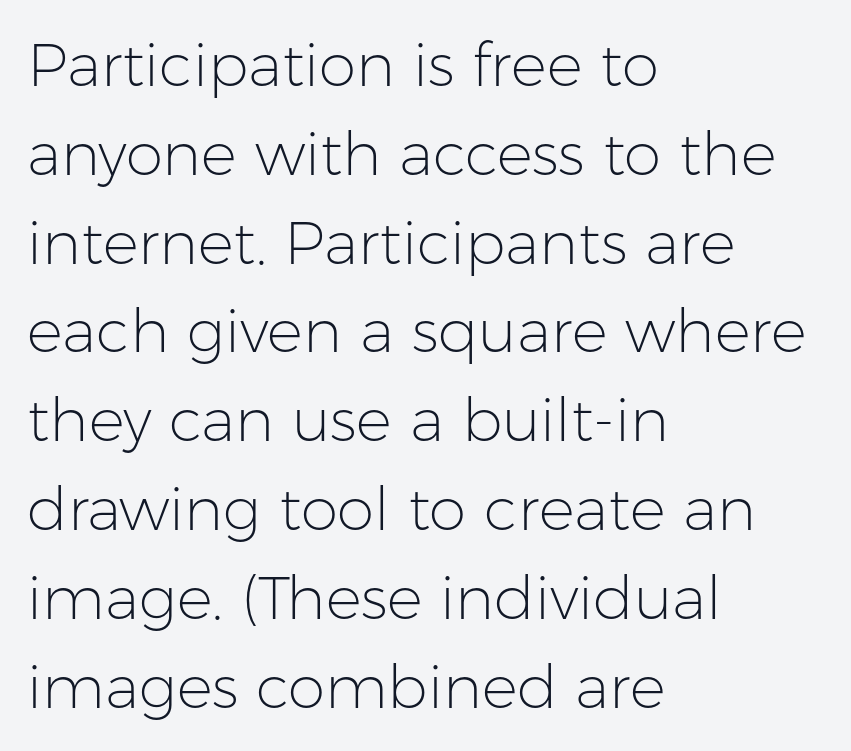
The image shows 60 px light sans-serif type, upright; set left-aligned, normal line spacing (1.48x), normal letter spacing, not underlined; low stroke contrast and a medium x-height.
